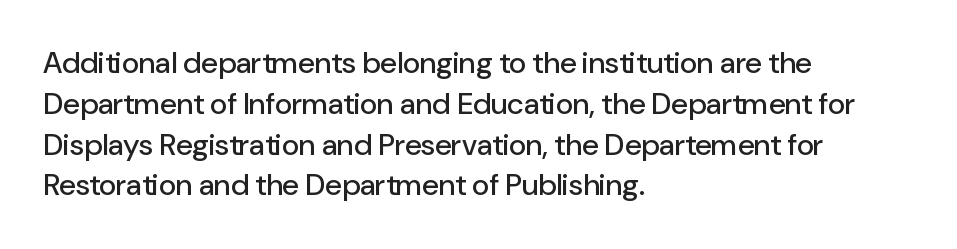
Spacing verdict: proportional, widths tailored to each character. The tracking reads as untouched default to a designer's eye. The vertical gap from one line to the next is medium. Compared with a centered layout, this one pins lines to the left instead. The strip under each line holds only bare page.
